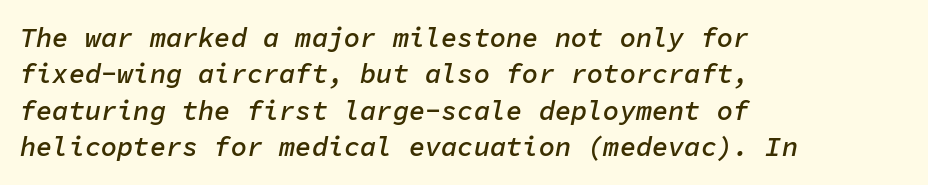
The image shows 27 px text type, italic (leaning right); set left-aligned, normal line spacing (1.35x), normal letter spacing, not underlined.
